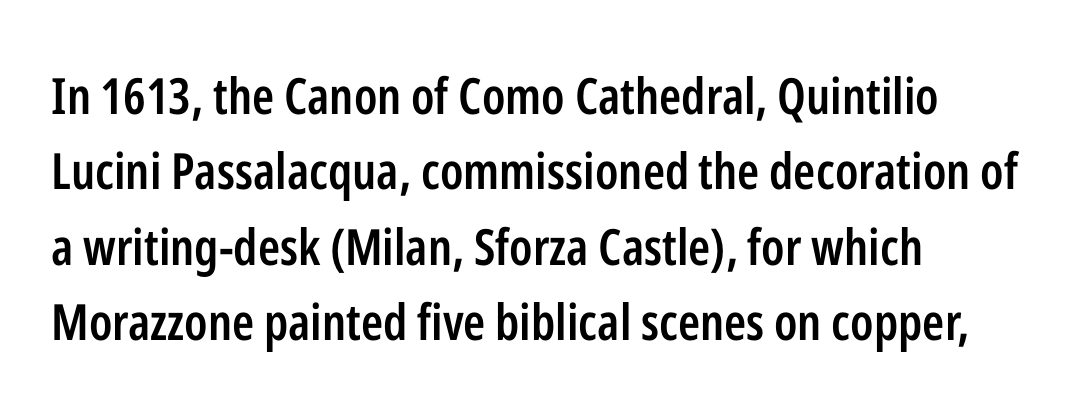
The strokes are fattened partway — semibold, not bold. The letterforms sit shoulder to shoulder at normal distance. Rendered with straight, roman letterforms. The rendering uses a moderate line-height, typical for paragraphs. Proportional: the letters do not fall into vertical columns. Serifs: no, the terminals of the letterforms are clean.
